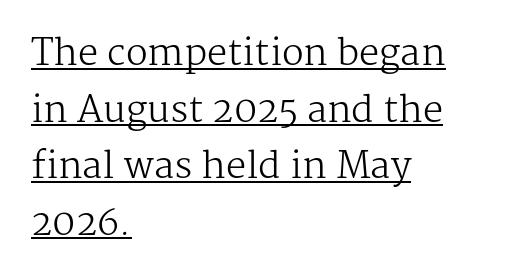
{"serif": "yes", "italic": "no", "bold": "no", "weight": "regular", "width": "normal", "stroke_contrast": "medium", "x_height": "medium", "monospaced": "no", "underline": "yes", "align": "left", "line_spacing": "normal", "line_spacing_ratio": 1.57, "letter_spacing": "normal", "letter_spacing_em": 0.0, "glyph_px": 36}
